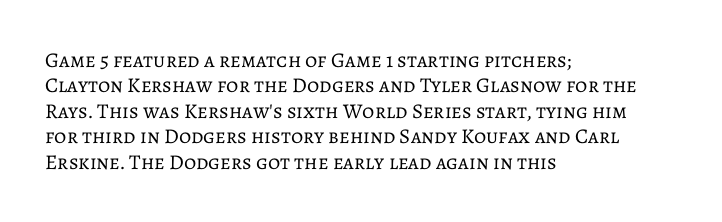
The image shows 21 px text type, upright; set left-aligned, line spacing 1.21x, normal letter spacing, not underlined.
